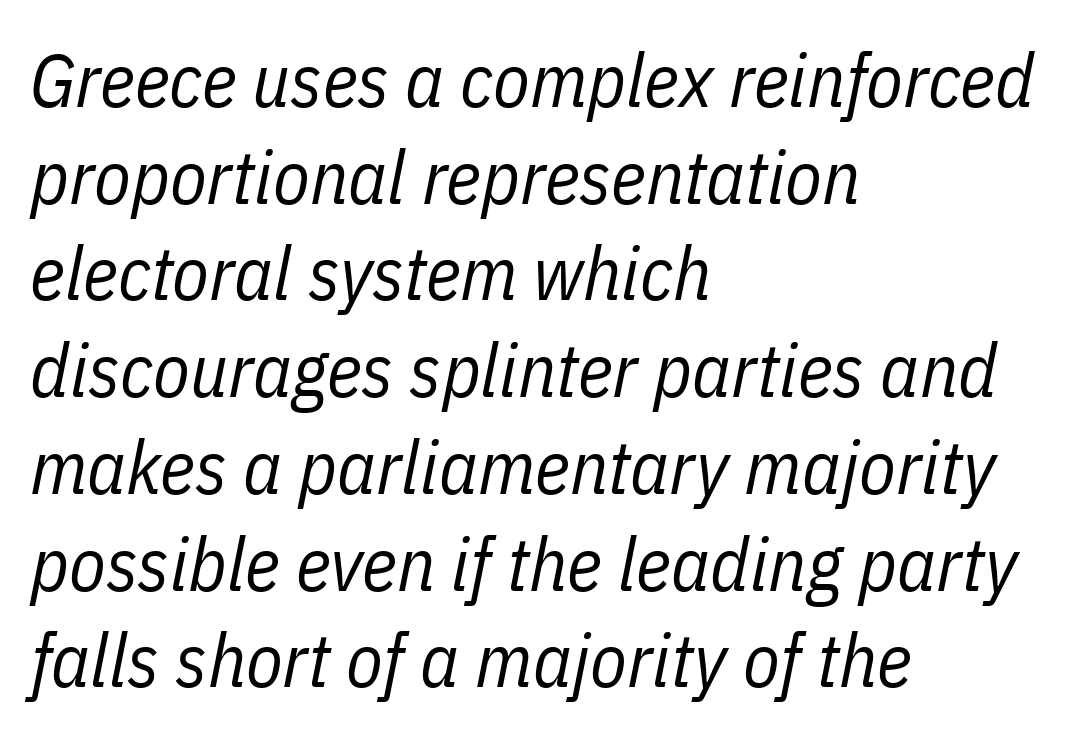
The image shows 75 px regular-weight, condensed type, italic (leaning right); set left-aligned, normal line spacing (1.29x), normal letter spacing, not underlined; low stroke contrast and a medium x-height.
